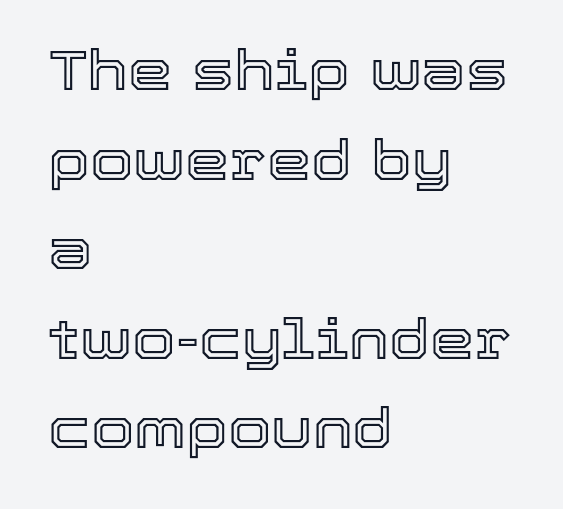
Each row of text sits above clean, open space. Is this a fixed-width face? No — the glyphs have proportional, varying widths. The passage shown has conventional tracking throughout. Reading down the column, the eye jumps a familiar distance to each next line. This is roman type, the default non-slanted kind. Left-aligned paragraph, ragged on the right.
